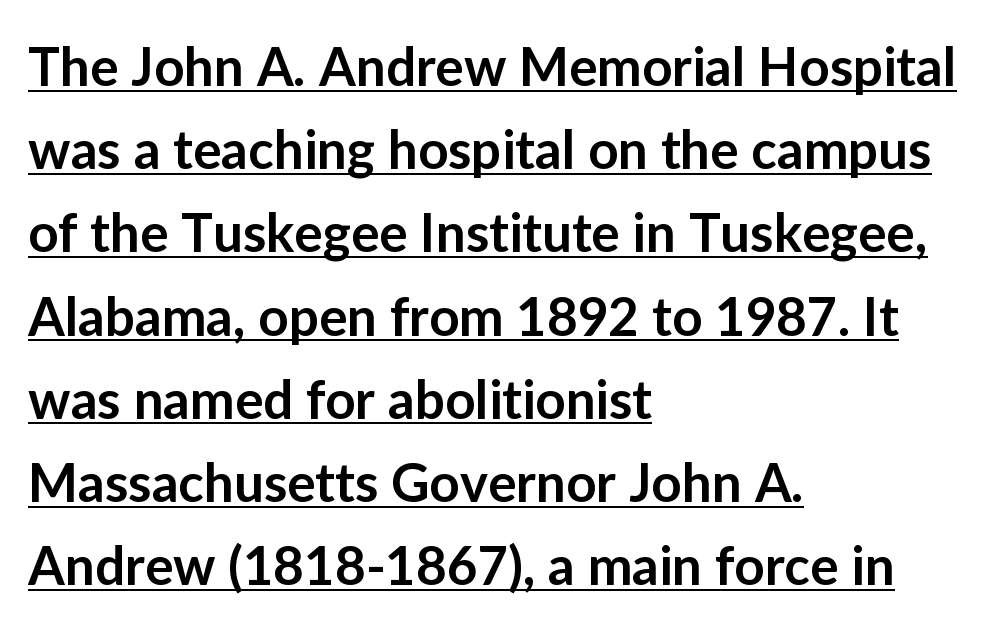
{"serif": "no", "italic": "no", "bold": "semi", "weight": "semibold", "width": "normal", "stroke_contrast": "low", "x_height": "medium", "monospaced": "no", "underline": "yes", "align": "left", "line_spacing": "normal", "line_spacing_ratio": 1.57, "letter_spacing": "normal", "letter_spacing_em": 0.0, "glyph_px": 53}
